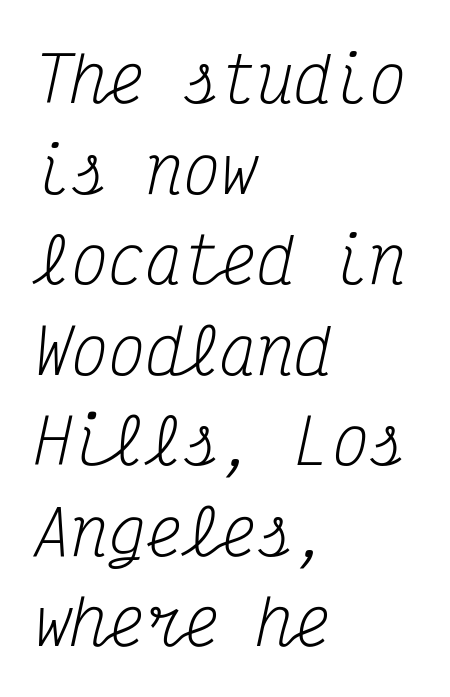
The image shows 62 px regular-weight, condensed serif type, italic (leaning right), monospaced; set left-aligned, normal line spacing (1.46x), normal letter spacing, not underlined; medium stroke contrast and a medium x-height.
